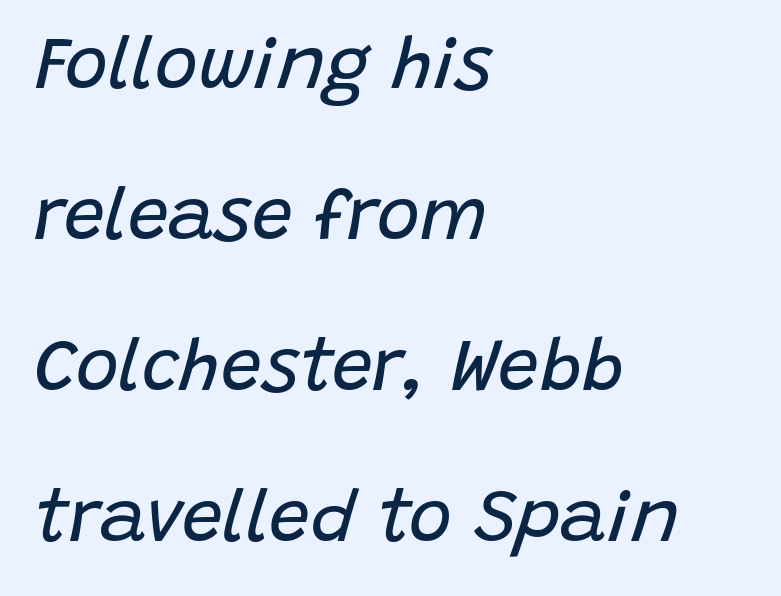
Quick note: italic. No heavy texture on the line: the type isn't bold. Lines of text with bare space underneath. This sample has the flowing, uneven cadence of proportional lettering. Line beginnings align vertically; line endings do not.
